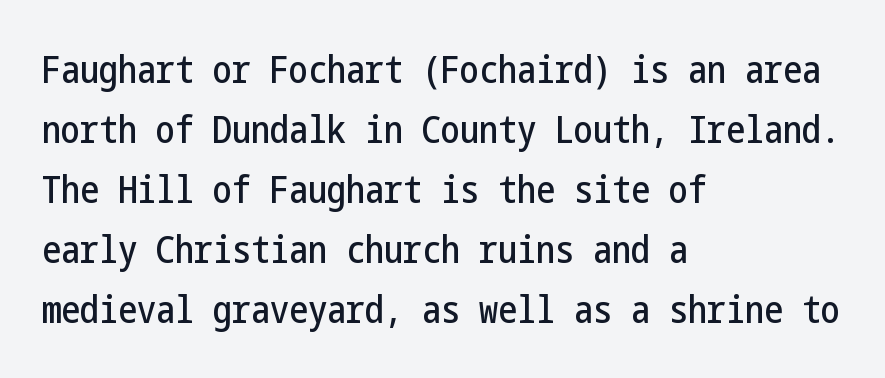
{"serif": "no", "italic": "no", "width": "condensed", "stroke_contrast": "low", "x_height": "medium", "underline": "no", "align": "left", "line_spacing": "normal", "line_spacing_ratio": 1.58, "letter_spacing": "normal", "letter_spacing_em": 0.0, "glyph_px": 38}
